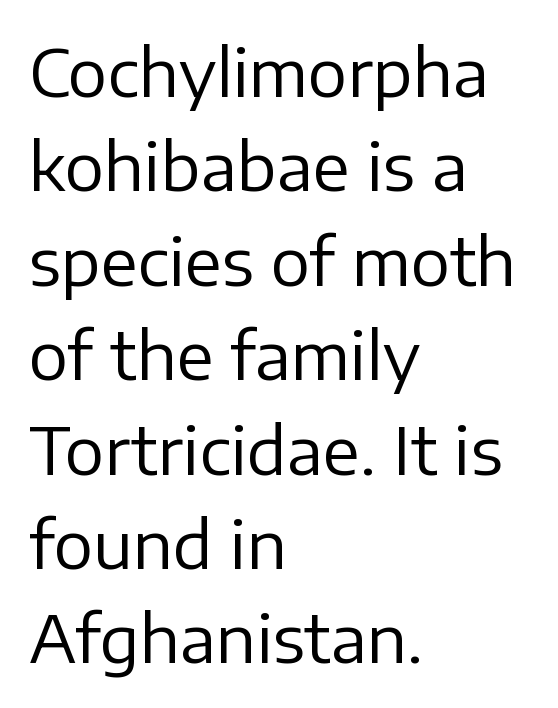
Q: Is the text bold? A: No.
Q: Is the text italic (slanted)? A: No, it is upright.
Q: Is the typeface a serif or a sans-serif typeface? A: Sans-serif.
Q: Is the text underlined? A: No.
Q: How is the paragraph aligned? A: Left-aligned.
Q: Is the spacing between letters normal or unusually wide? A: Normal.
Q: Is the spacing between lines tight, normal or loose? A: Normal.
Q: Width (condensed, normal, or wide)? A: Normal.
Q: Stroke contrast? A: Low.
Q: x-height? A: Medium.
Q: Monospaced? A: No.
